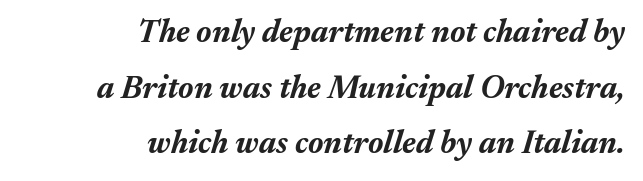
Q: Is the text bold? A: Yes.
Q: Is the text italic (slanted)? A: Yes, it leans right by about 17 degrees.
Q: Is the text underlined? A: No.
Q: How is the paragraph aligned? A: Right-aligned.
Q: Is the spacing between letters normal or unusually wide? A: Normal.
Q: Width (condensed, normal, or wide)? A: Normal.
Q: Stroke contrast? A: Medium.
Q: x-height? A: Medium.
Q: Monospaced? A: No.
